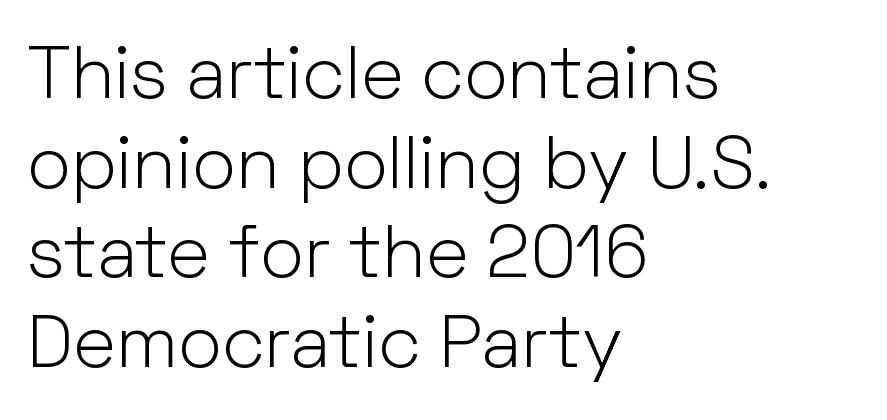
Q: Is the text bold? A: No.
Q: Is the text italic (slanted)? A: No, it is upright.
Q: Is the typeface a serif or a sans-serif typeface? A: Sans-serif.
Q: Is the text underlined? A: No.
Q: How is the paragraph aligned? A: Left-aligned.
Q: Is the spacing between letters normal or unusually wide? A: Normal.
Q: Width (condensed, normal, or wide)? A: Normal.
Q: Stroke contrast? A: Low.
Q: x-height? A: Medium.
Q: Monospaced? A: No.
